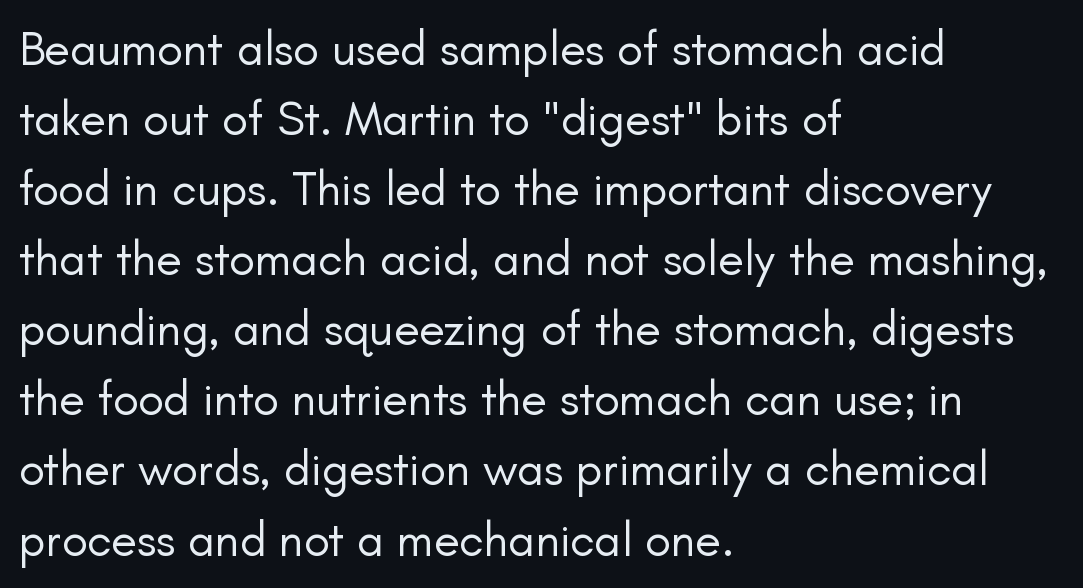
The image shows 48 px regular-weight sans-serif type, upright; set left-aligned, normal line spacing (1.46x), normal letter spacing, not underlined; low stroke contrast and a small x-height.
